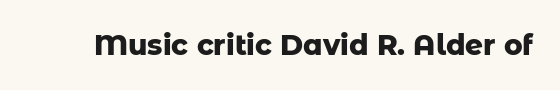
Is the type bold? Yes — the strokes are clearly thick and heavy. In terms of letterspacing, this is plain default setting. The space directly below the letters is spotless. Check where the strokes stop: nothing finishes them off — pure sans. Each letter keeps its own natural width here, so spacing adapts to shape.
